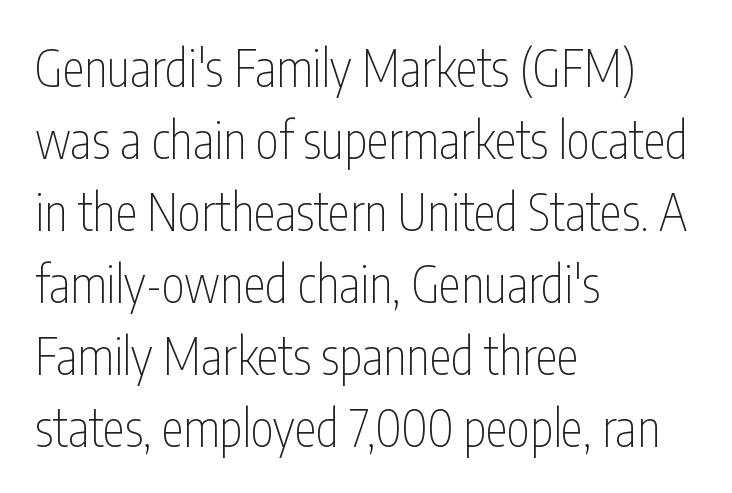
Q: Is the text bold? A: No.
Q: Is the text italic (slanted)? A: No, it is upright.
Q: Is the typeface a serif or a sans-serif typeface? A: Sans-serif.
Q: Is the text underlined? A: No.
Q: How is the paragraph aligned? A: Left-aligned.
Q: Is the spacing between letters normal or unusually wide? A: Normal.
Q: Is the spacing between lines tight, normal or loose? A: Normal.
Q: Width (condensed, normal, or wide)? A: Condensed.
Q: Stroke contrast? A: Low.
Q: x-height? A: Medium.
Q: Monospaced? A: No.
